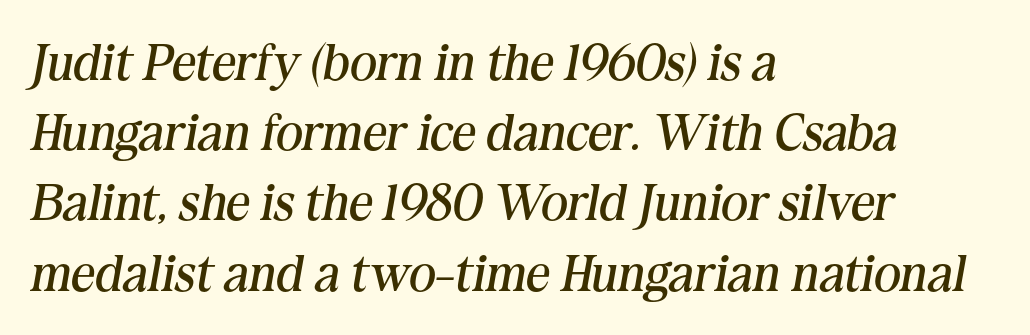
The image shows 52 px regular-weight serif type, italic (leaning right); set left-aligned, normal line spacing (1.35x), normal letter spacing, not underlined; medium stroke contrast and a medium x-height.
